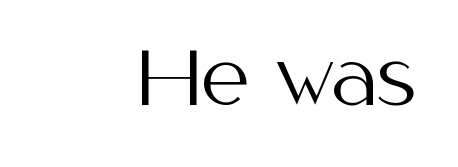
{"serif": "no", "italic": "no", "bold": "no", "weight": "regular", "width": "normal", "stroke_contrast": "medium", "x_height": "medium", "monospaced": "no", "underline": "no", "align": "right", "letter_spacing": "normal", "letter_spacing_em": 0.0, "glyph_px": 76}
